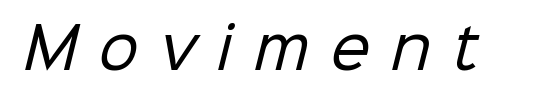
Unmarked baselines from the first word to the last. Looks like regular typesetting: each glyph gets only the width it needs. Observe the absence of serifs on each vertical stroke in this sample. Display-style spreading of the glyphs; the letterfit is very open.
